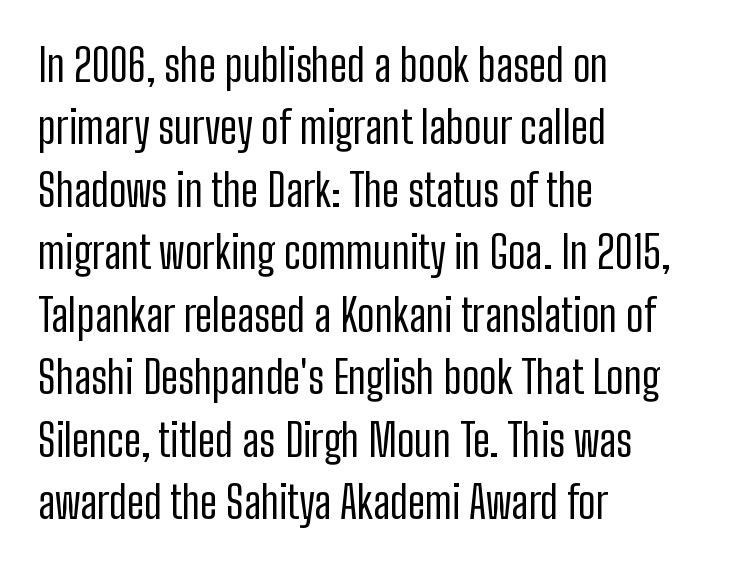
{"serif": "no", "italic": "no", "bold": "no", "weight": "regular", "width": "condensed", "stroke_contrast": "low", "x_height": "medium", "monospaced": "no", "underline": "no", "align": "left", "line_spacing": "normal", "line_spacing_ratio": 1.42, "letter_spacing": "normal", "letter_spacing_em": 0.0, "glyph_px": 44}
